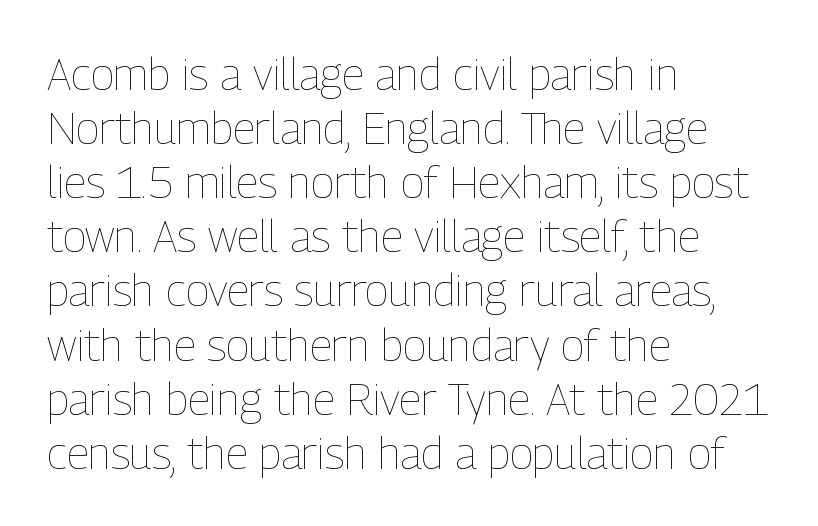
Q: Is the text bold? A: No.
Q: Is the text italic (slanted)? A: No, it is upright.
Q: Is the text underlined? A: No.
Q: How is the paragraph aligned? A: Left-aligned.
Q: Is the spacing between letters normal or unusually wide? A: Normal.
Q: Width (condensed, normal, or wide)? A: Condensed.
Q: Stroke contrast? A: Low.
Q: x-height? A: Medium.
Q: Monospaced? A: No.
